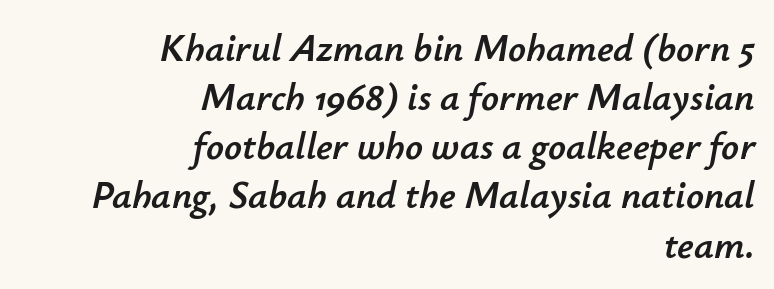
Q: Is the text italic (slanted)? A: Yes, it leans right by about 12 degrees.
Q: Is the text underlined? A: No.
Q: How is the paragraph aligned? A: Right-aligned.
Q: Is the spacing between letters normal or unusually wide? A: Normal.
Q: Is the spacing between lines tight, normal or loose? A: Normal.
Q: Width (condensed, normal, or wide)? A: Normal.
Q: Stroke contrast? A: Low.
Q: x-height? A: Small.
Q: Monospaced? A: No.
